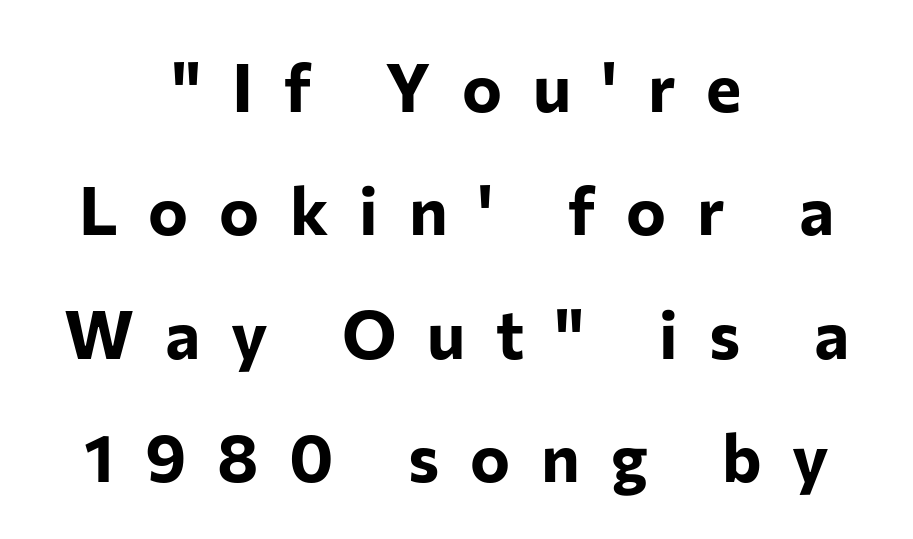
Character widths vary here, with narrow letters taking less room than wide ones. Nobody drew a line under any word here. The tracking jumps out immediately: characters are airy and widely separated. This sample uses an upright cut, with every glyph sitting square on the baseline.
